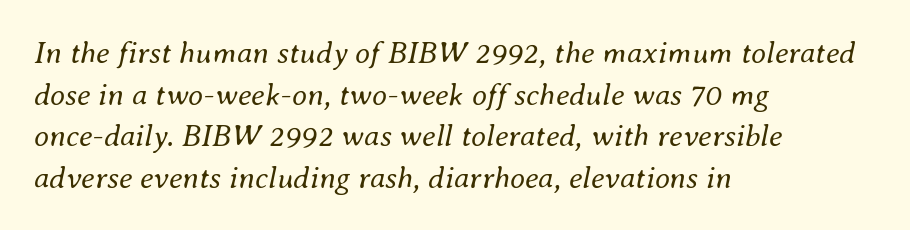
The strokes carry an ordinary text weight at most. Observe the ordinary spacing: letters are neighbours, not strangers. Do the characters align in a grid? No, the font is proportional. The glyphs look as if they've been sheared to an angle. Students, observe: this is what conventionally led text looks like.
